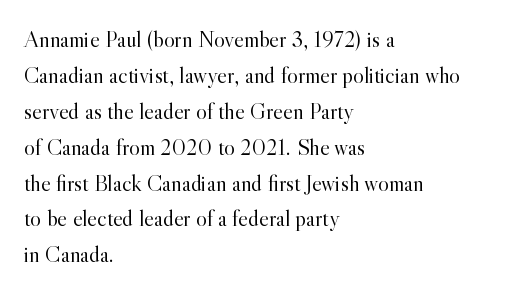
The foot of each line stays bare and open. It's the straight-up-and-down kind of type. The gaps between neighbouring characters are ordinary and unremarkable. A normal amount of white space separates one row of letters from the next. Typeset ragged right — the left edge is the straight one. Is the stroke heavy? The answer is a plain regular-or-lighter.
